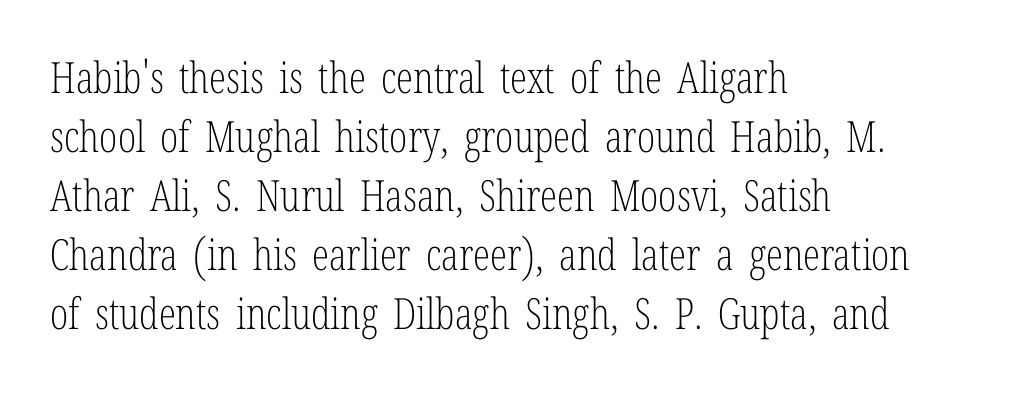
The vertical gap from one line to the next is medium. Posture: upright roman. These lines stack with their left ends in a neat column. The letterforms sit at book weight or below.
